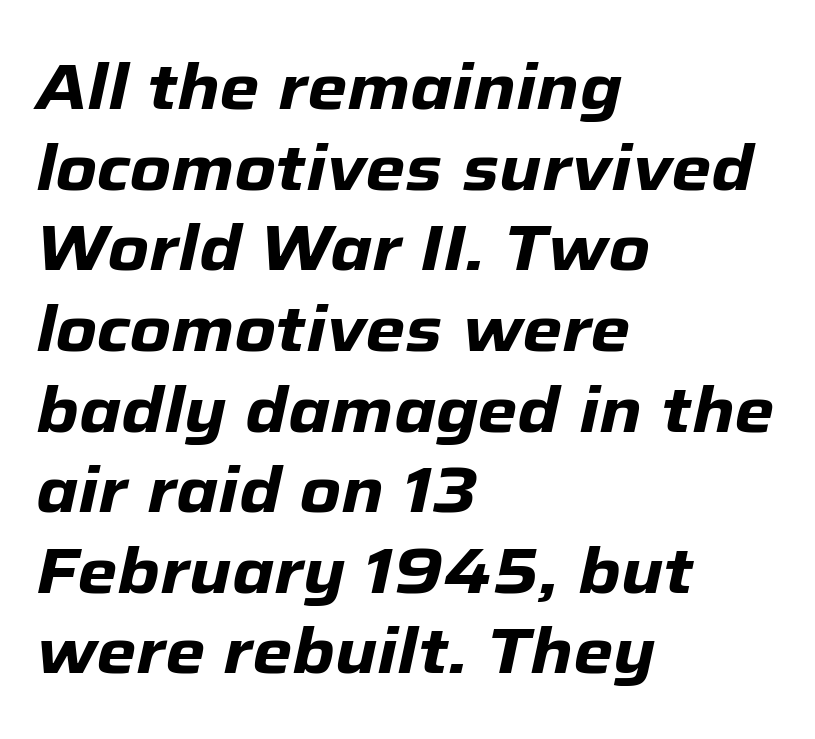
Does the lettering tilt? It does — this is italic. Does the leading feel generous? No, just average. The space beneath each line is pristine and unruled. These lines carry a lot of weight — the face is fully bold.
